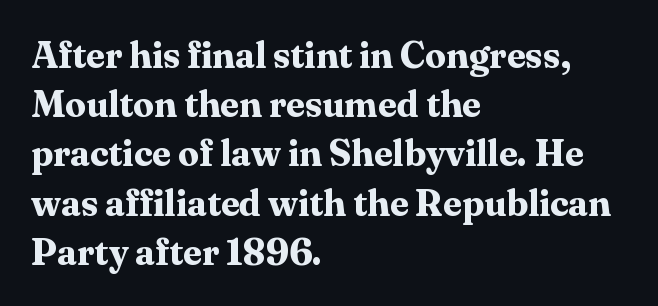
Honestly, there is no underline to notice here at all. This sample is left-justified, so line endings fall wherever the words run out. Unlike a clean sans, this face finishes its strokes with serifs. A roman cut, with each character standing at attention. Line spacing here is normal. The glyphs have the mass of a bold cut.
